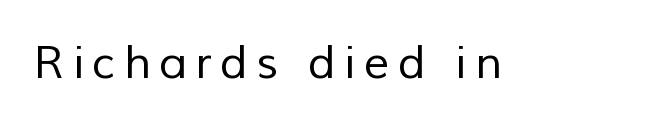
The image shows 45 px regular-weight sans-serif type; set not underlined; low stroke contrast and a medium x-height.
